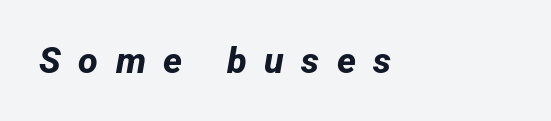
The letters advance in unequal steps, a hallmark of proportional type. This rendering employs a face without finishing strokes, i.e., a sans-serif. Notice how thick the strokes are: this is what a full bold looks like. Reading down the block, your eye returns to a fixed left position each line. Tracking value appears strongly positive — letters spread wide.
